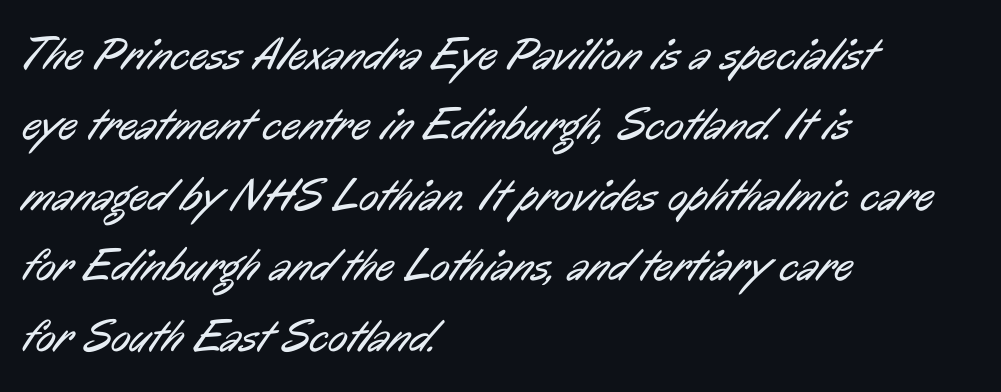
Q: Is the text bold? A: No.
Q: Is the typeface a serif or a sans-serif typeface? A: Sans-serif.
Q: Is the text underlined? A: No.
Q: How is the paragraph aligned? A: Left-aligned.
Q: Is the spacing between letters normal or unusually wide? A: Normal.
Q: Is the spacing between lines tight, normal or loose? A: Normal.
Q: Width (condensed, normal, or wide)? A: Condensed.
Q: Stroke contrast? A: Low.
Q: x-height? A: Medium.
Q: Monospaced? A: No.
